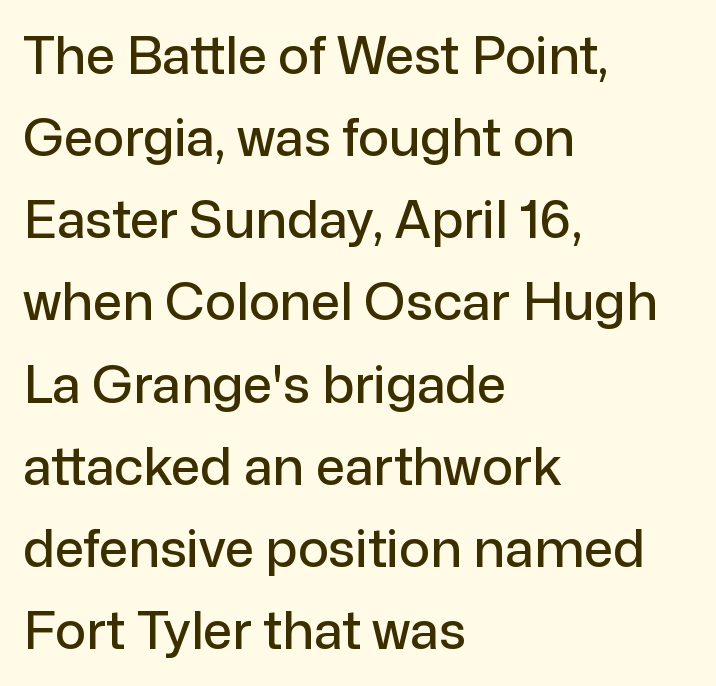
{"serif": "no", "italic": "no", "width": "normal", "stroke_contrast": "low", "x_height": "medium", "monospaced": "no", "underline": "no", "align": "left", "line_spacing": "normal", "line_spacing_ratio": 1.58, "letter_spacing": "normal", "letter_spacing_em": 0.0, "glyph_px": 52}
